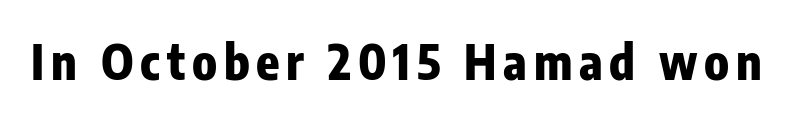
Q: Is the text bold? A: Yes.
Q: Is the text italic (slanted)? A: No, it is upright.
Q: Is the typeface a serif or a sans-serif typeface? A: Sans-serif.
Q: Is the text underlined? A: No.
Q: Width (condensed, normal, or wide)? A: Condensed.
Q: Stroke contrast? A: Low.
Q: x-height? A: Medium.
Q: Monospaced? A: No.
